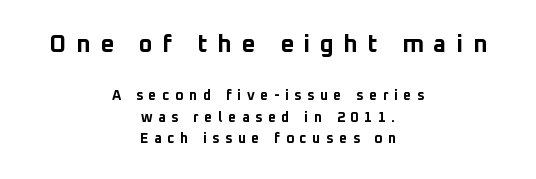
Q: Is the text bold? A: Yes.
Q: Is the text italic (slanted)? A: No, it is upright.
Q: Is the text underlined? A: No.
Q: How is the paragraph aligned? A: Centered.
Q: Is the spacing between letters normal or unusually wide? A: Unusually wide.
Q: Is the spacing between lines tight, normal or loose? A: Normal.
Q: Which block of text is set in a larger size, the first (top) or the second (bottom)? A: The first (top) one.
